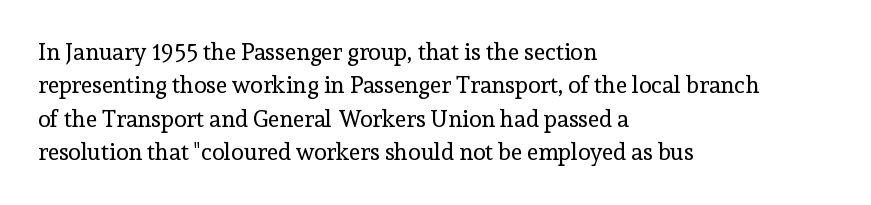
How would I describe the line gaps? Plain and ordinary. Just letters on the line, the space beneath them empty. Alignment: flush left. In terms of posture, this sample is upright.
